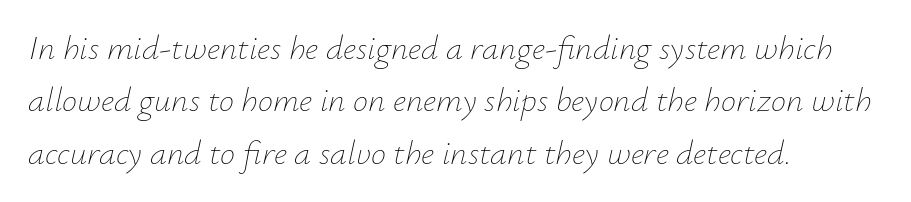
Q: Is the text bold? A: No.
Q: Is the text italic (slanted)? A: Yes, it leans right by about 12 degrees.
Q: Is the text underlined? A: No.
Q: How is the paragraph aligned? A: Left-aligned.
Q: Is the spacing between letters normal or unusually wide? A: Normal.
Q: Is the spacing between lines tight, normal or loose? A: Normal.
Q: Width (condensed, normal, or wide)? A: Normal.
Q: Stroke contrast? A: Low.
Q: x-height? A: Small.
Q: Monospaced? A: No.
